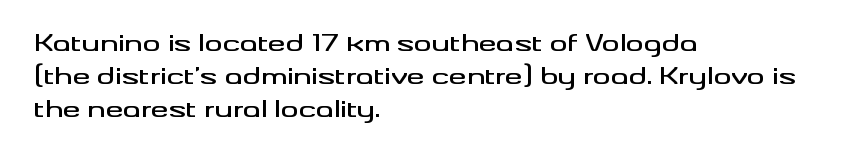
Q: Is the text italic (slanted)? A: No, it is upright.
Q: Is the text underlined? A: No.
Q: How is the paragraph aligned? A: Left-aligned.
Q: Is the spacing between letters normal or unusually wide? A: Normal.
Q: Is the spacing between lines tight, normal or loose? A: Normal.
